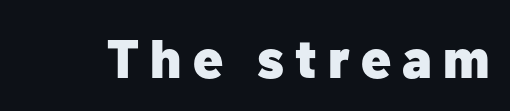
Does the lettering tilt? It doesn't — this is upright. Underline: absent. The rendering uses a bold face; every stroke is thick and dark. Are there feet on the stems? There aren't — it's a sans.
